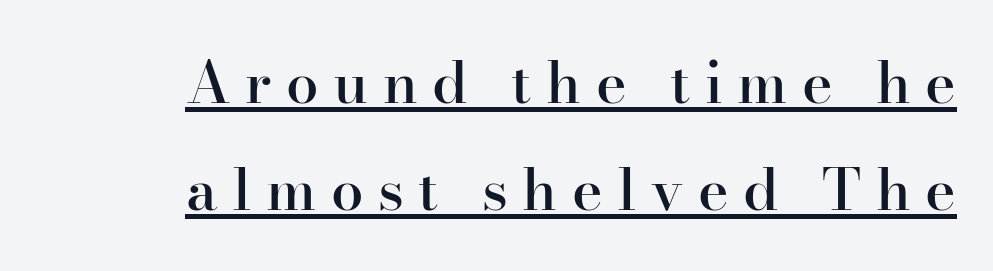
{"serif": "yes", "italic": "no", "bold": "semi", "weight": "semibold", "width": "normal", "stroke_contrast": "high", "x_height": "small", "monospaced": "no", "underline": "yes", "align": "right", "line_spacing_ratio": 1.84, "letter_spacing": "wide", "letter_spacing_em": 0.25, "glyph_px": 58}
